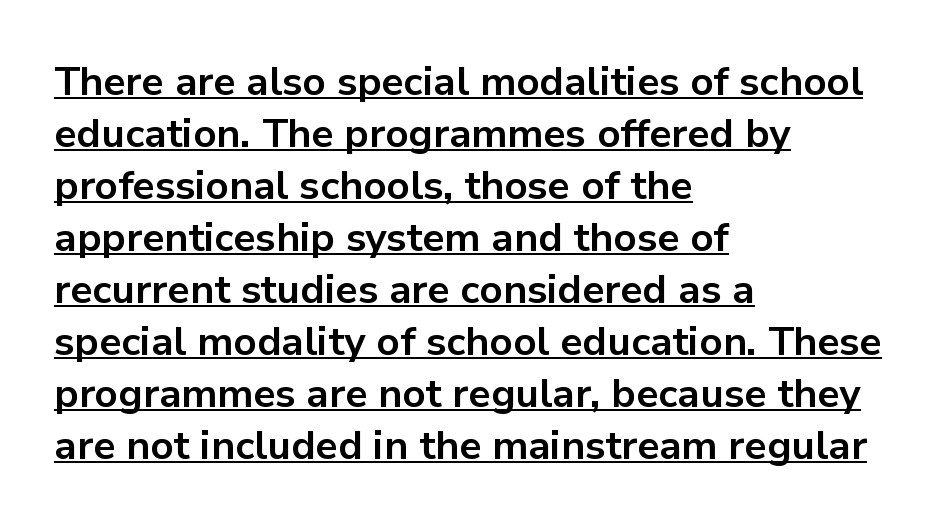
Vertically, the passage feels balanced, rows spaced as you'd expect. Nothing unusual about the tracking: characters are spaced as the font intends. Every letter is thick-stroked: bold, no question. Where is the straight margin? On the left.
